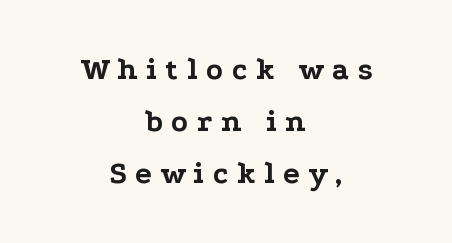
{"serif": "yes", "italic": "no", "bold": "yes", "weight": "bold", "width": "wide", "stroke_contrast": "low", "x_height": "medium", "monospaced": "no", "underline": "no", "align": "center", "line_spacing": "normal", "line_spacing_ratio": 1.67, "letter_spacing": "wide", "letter_spacing_em": 0.27, "glyph_px": 31}
